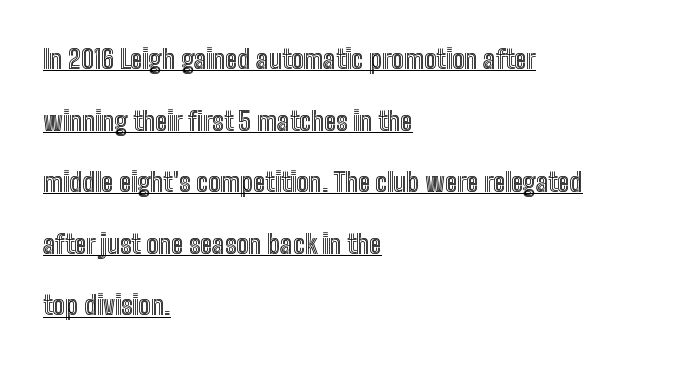
The image shows 26 px text type, upright; set left-aligned, loose line spacing (2.37x), normal letter spacing, underlined.
